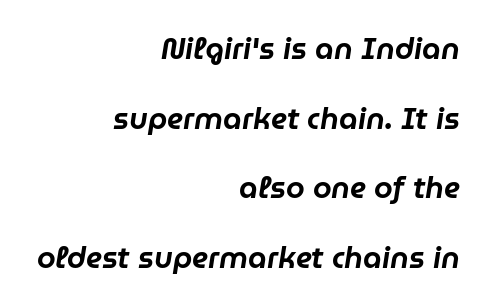
This sample trades compactness for vertical openness between lines. You could not count columns in this text — the font is proportionally spaced. The axis of the letterforms is tilted away from vertical. The line texture is even and compact thanks to regular tracking. Unmarked baselines from the first word to the last.
